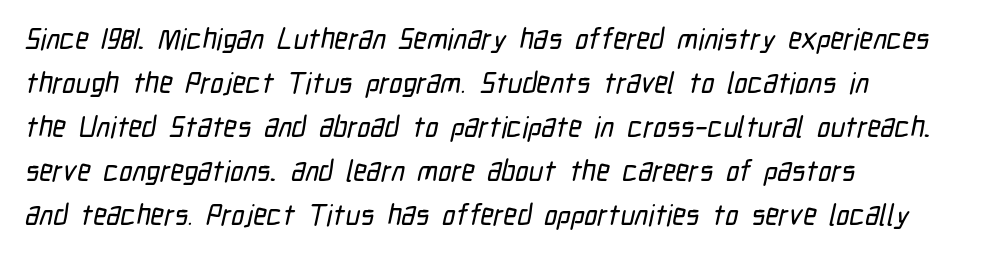
{"serif": "no", "width": "condensed", "stroke_contrast": "low", "x_height": "medium", "monospaced": "no", "underline": "no", "align": "left", "line_spacing": "normal", "line_spacing_ratio": 1.52, "letter_spacing": "normal", "letter_spacing_em": 0.0, "glyph_px": 29}
